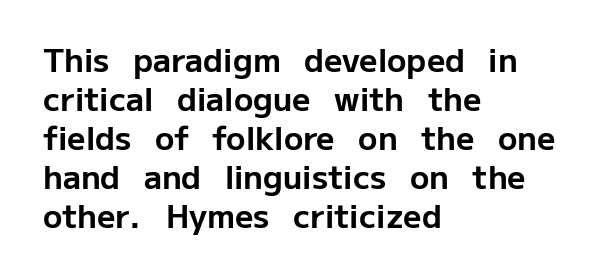
{"serif": "no", "italic": "no", "bold": "yes", "weight": "bold", "width": "normal", "stroke_contrast": "low", "x_height": "medium", "monospaced": "no", "underline": "no", "align": "left", "line_spacing_ratio": 1.22, "letter_spacing": "normal", "letter_spacing_em": 0.0, "glyph_px": 32}
